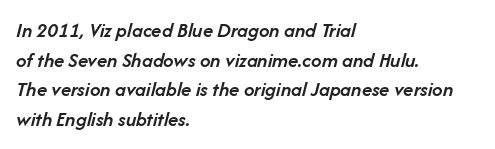
The foot of each line stays bare and open. The rendering applies a slant to the glyphs. How heavy is the stroke? Medium-heavy — a semibold, shy of bold. Line beginnings align vertically; line endings do not. Is the letter spacing exaggerated? No — it looks like the ordinary default.
